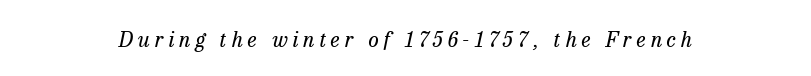
The image shows 21 px text type, italic (leaning right); set centered, unusually wide letter spacing (+0.23 em), not underlined.
